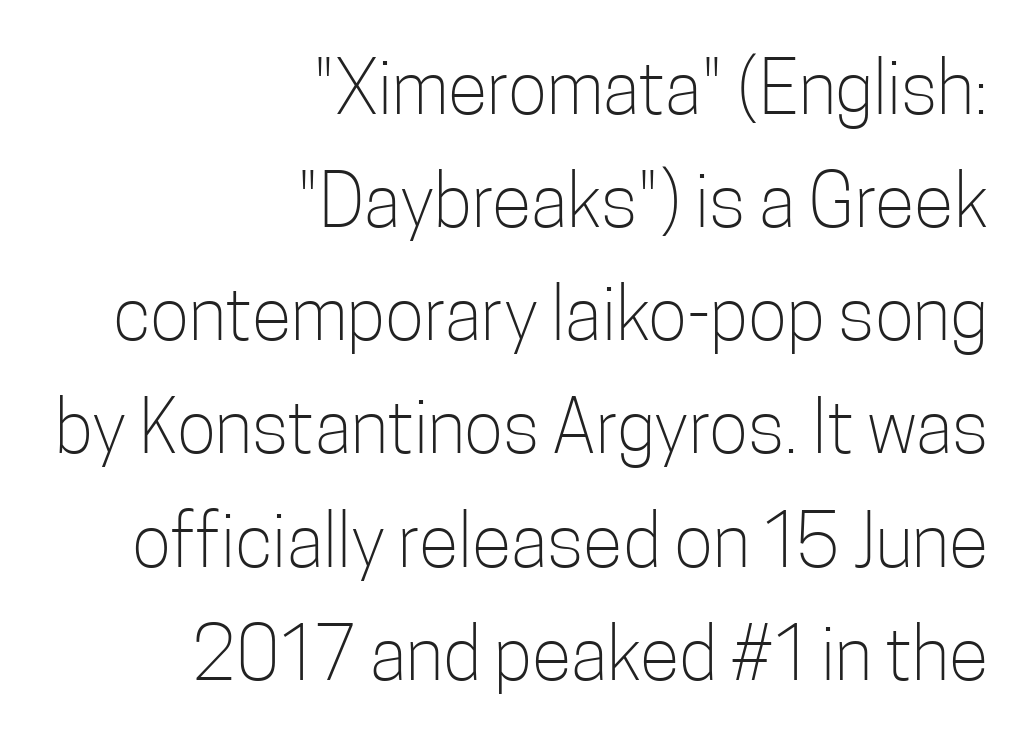
Leading matches the norm, producing a regular column. Is this a fixed-width face? No — the glyphs have proportional, varying widths. Classification — sans serif. Nope, not italic — everything's standing straight. Words appear dense and cohesive because spacing is normal.
